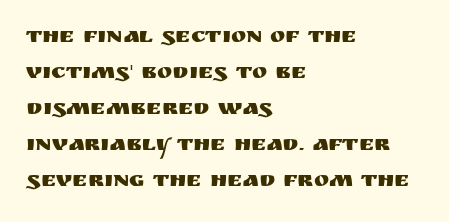
The image shows 23 px text type, upright; set left-aligned, normal line spacing (1.56x), normal letter spacing, not underlined.
